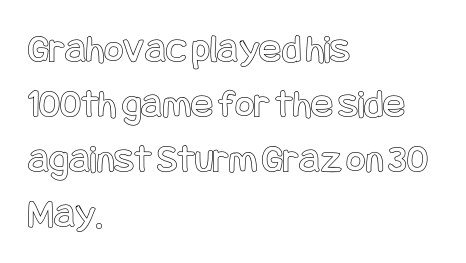
The image shows 41 px condensed type, upright; set left-aligned, normal line spacing (1.34x), normal letter spacing, not underlined; a large x-height.
